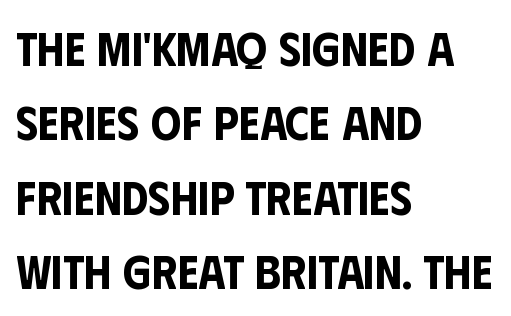
{"serif": "no", "italic": "no", "width": "condensed", "stroke_contrast": "low", "x_height": "large", "monospaced": "no", "underline": "no", "align": "left", "line_spacing": "normal", "line_spacing_ratio": 1.55, "letter_spacing": "normal", "letter_spacing_em": 0.0, "glyph_px": 48}
